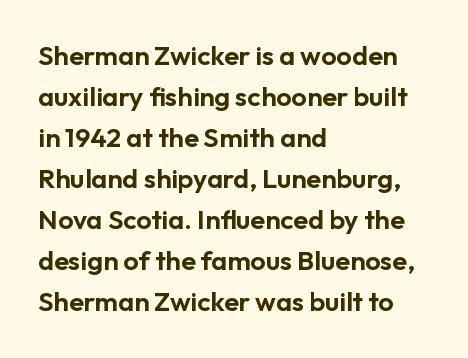
The image shows 27 px text type, upright; set left-aligned, normal line spacing (1.52x), normal letter spacing, not underlined.
